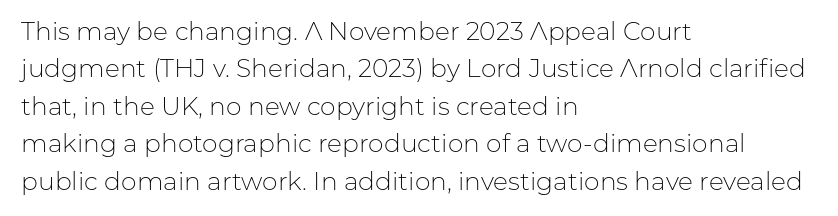
{"italic": "no", "bold": "no", "underline": "no", "align": "left", "line_spacing": "normal", "line_spacing_ratio": 1.5, "letter_spacing": "normal", "letter_spacing_em": 0.0, "glyph_px": 25}
